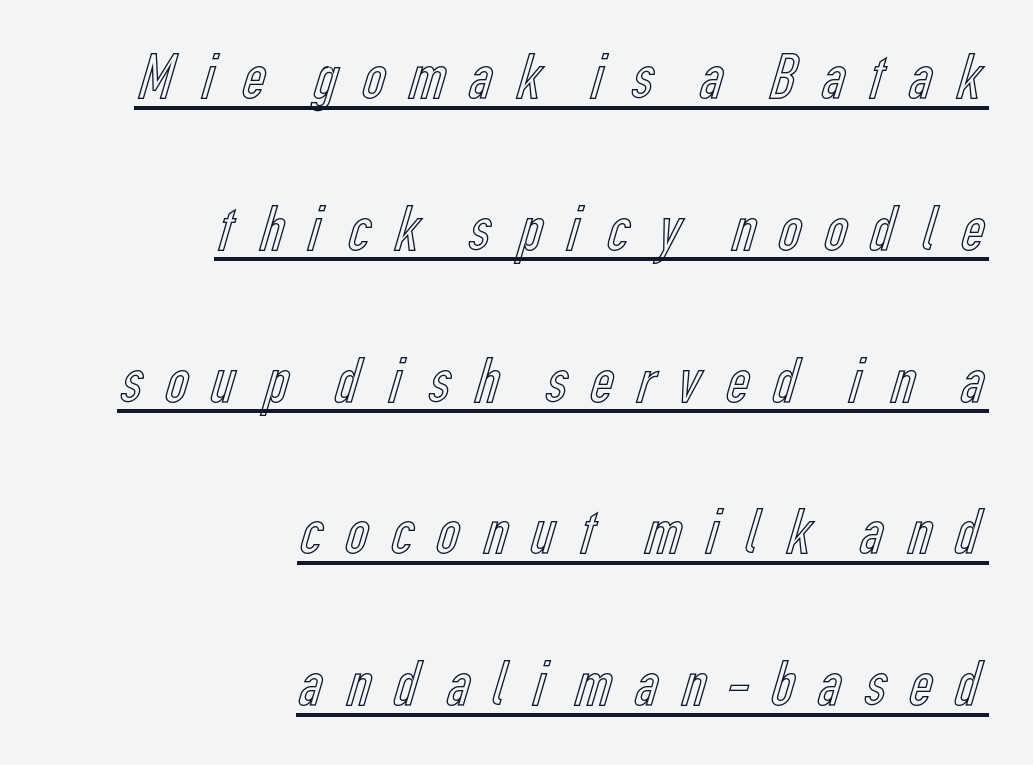
The image shows 66 px condensed type; set right-aligned, loose line spacing (2.3x), unusually wide letter spacing (+0.25 em), underlined; a medium x-height.
